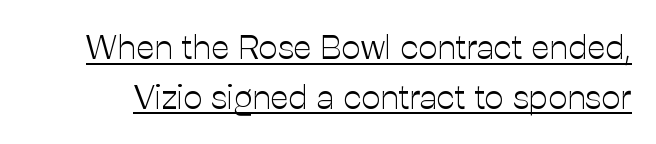
Underline: present. Varying glyph widths throughout — classic text-font behaviour. The rendering shows plain stroke endings on the letterforms — a sans-serif design. Here the glyphs are tracked normally, forming tight word shapes.
